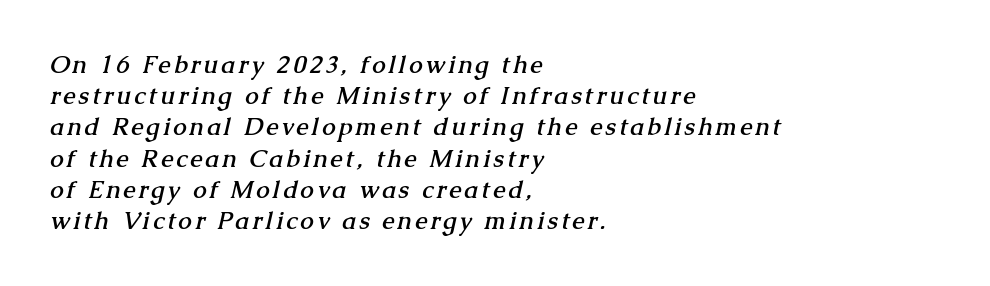
Q: Is the text bold? A: Yes.
Q: Is the text underlined? A: No.
Q: How is the paragraph aligned? A: Left-aligned.
Q: Is the spacing between lines tight, normal or loose? A: Normal.
